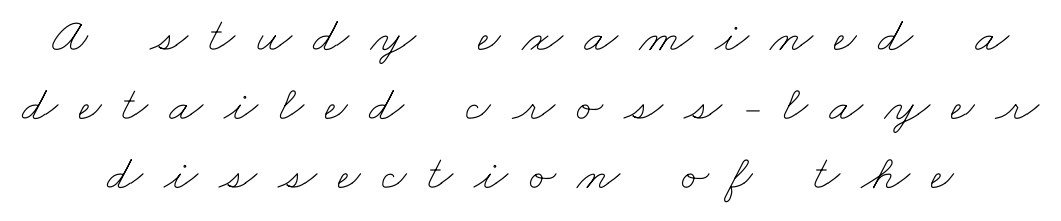
{"bold": "no", "weight": "thin", "width": "wide", "stroke_contrast": "low", "x_height": "small", "monospaced": "no", "underline": "no", "line_spacing": "normal", "line_spacing_ratio": 1.38, "letter_spacing": "wide", "letter_spacing_em": 0.42, "glyph_px": 50}
